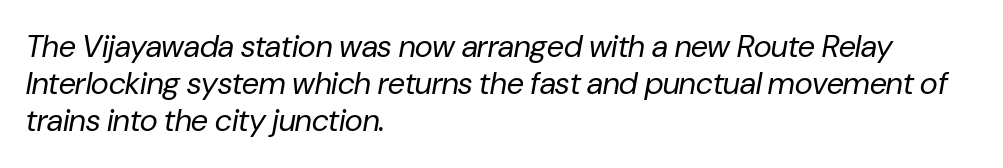
The image shows 31 px regular-weight type, italic (leaning right); set left-aligned, line spacing 1.2x, normal letter spacing, not underlined; low stroke contrast and a medium x-height.
